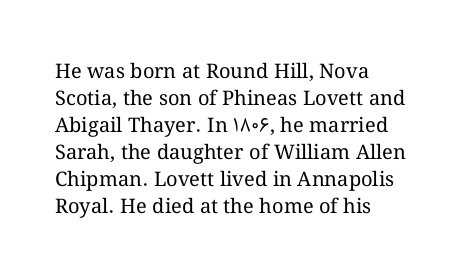
The image shows 20 px text type, upright; set left-aligned, normal line spacing (1.35x), normal letter spacing, not underlined.
